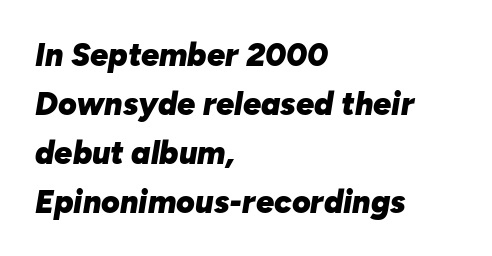
{"italic": "yes", "lean": "right", "slant_degrees": 10, "bold": "yes", "weight": "heavy", "width": "normal", "stroke_contrast": "low", "x_height": "medium", "monospaced": "no", "underline": "no", "align": "left", "line_spacing": "normal", "line_spacing_ratio": 1.53, "letter_spacing": "normal", "letter_spacing_em": 0.0, "glyph_px": 32}
